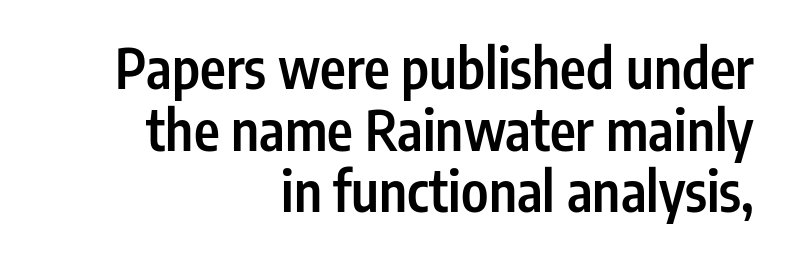
A typesetter would label this face a sans. This is roman type, the default non-slanted kind. Each new line begins almost immediately beneath the previous one. These lines are rendered in a variable-pitch font. The text block is weighted toward the right margin, trailing off unevenly leftward.
